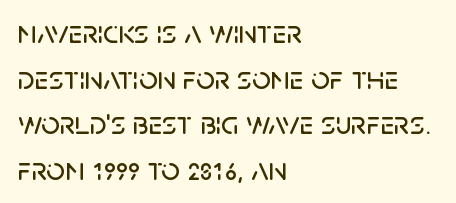
The image shows 33 px sans-serif type, upright; set left-aligned, normal line spacing (1.38x), normal letter spacing, not underlined; low stroke contrast and a large x-height.
